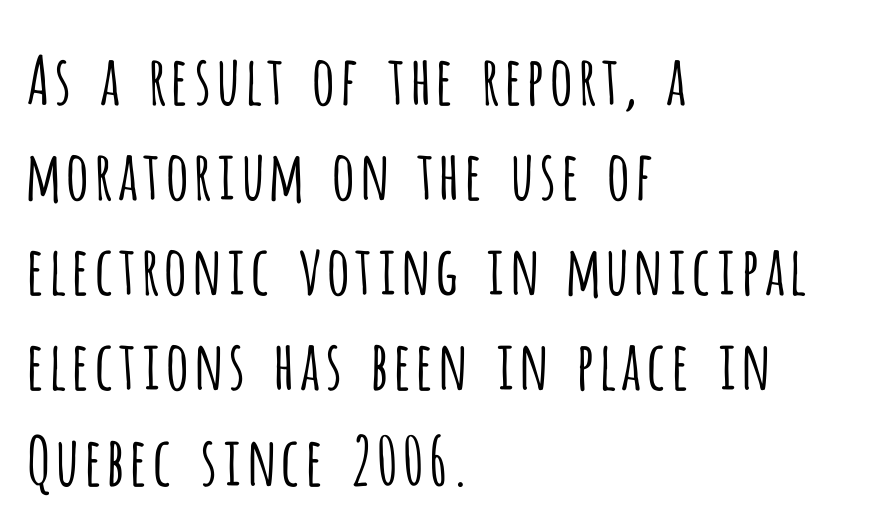
Q: Is the text bold? A: No.
Q: Is the text italic (slanted)? A: No, it is upright.
Q: Is the typeface a serif or a sans-serif typeface? A: Sans-serif.
Q: Is the text underlined? A: No.
Q: How is the paragraph aligned? A: Left-aligned.
Q: Is the spacing between letters normal or unusually wide? A: Normal.
Q: Is the spacing between lines tight, normal or loose? A: Normal.
Q: Width (condensed, normal, or wide)? A: Condensed.
Q: Stroke contrast? A: Low.
Q: x-height? A: Large.
Q: Monospaced? A: No.
